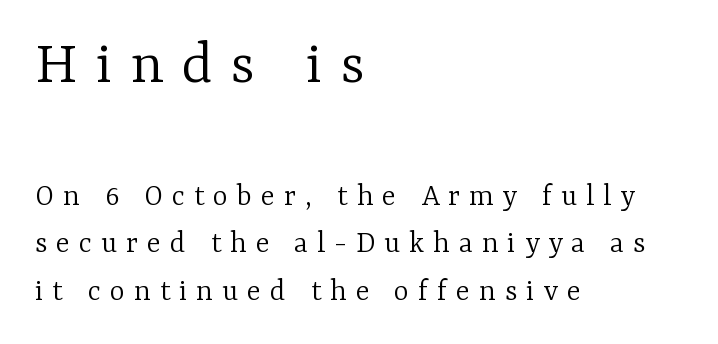
The image shows 64 px light serif type, upright; set left-aligned, normal line spacing (1.48x), unusually wide letter spacing (+0.28 em), not underlined; the first (top) block is 2.0x larger; low stroke contrast and a medium x-height.
